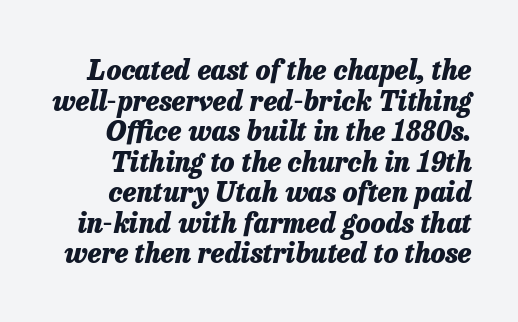
The image shows 27 px bold type, italic (leaning right); set tight line spacing (1.13x), normal letter spacing, not underlined.
